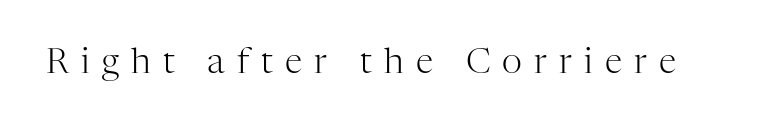
The specimen reads as upright at a glance. Bold? No — there's no thickening of the strokes. The rendering shows small feet on the letterforms — a serif design. The face used here is proportionally spaced, like ordinary book or web type.
